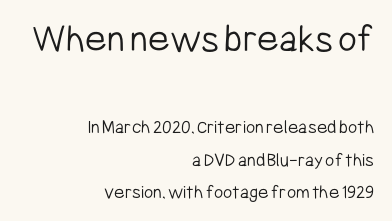
Q: Is the text bold? A: No.
Q: Is the text italic (slanted)? A: No, it is upright.
Q: Is the typeface a serif or a sans-serif typeface? A: Sans-serif.
Q: Is the text underlined? A: No.
Q: How is the paragraph aligned? A: Right-aligned.
Q: Is the spacing between letters normal or unusually wide? A: Normal.
Q: Is the spacing between lines tight, normal or loose? A: Normal.
Q: Which block of text is set in a larger size, the first (top) or the second (bottom)? A: The first (top) one.
Q: Width (condensed, normal, or wide)? A: Condensed.
Q: Stroke contrast? A: Low.
Q: x-height? A: Medium.
Q: Monospaced? A: No.
